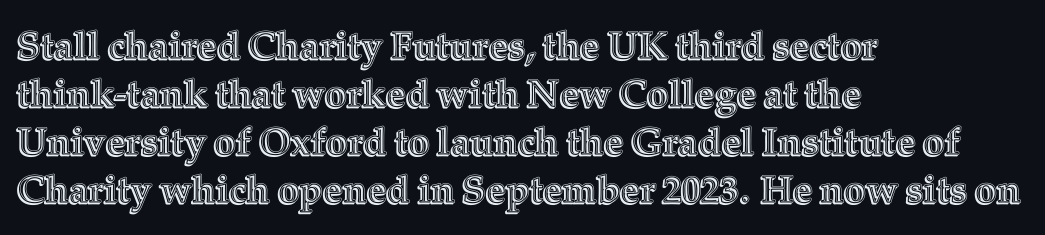
{"italic": "no", "width": "normal", "x_height": "medium", "monospaced": "no", "underline": "no", "align": "left", "line_spacing": "normal", "line_spacing_ratio": 1.26, "letter_spacing": "normal", "letter_spacing_em": 0.0, "glyph_px": 38}
